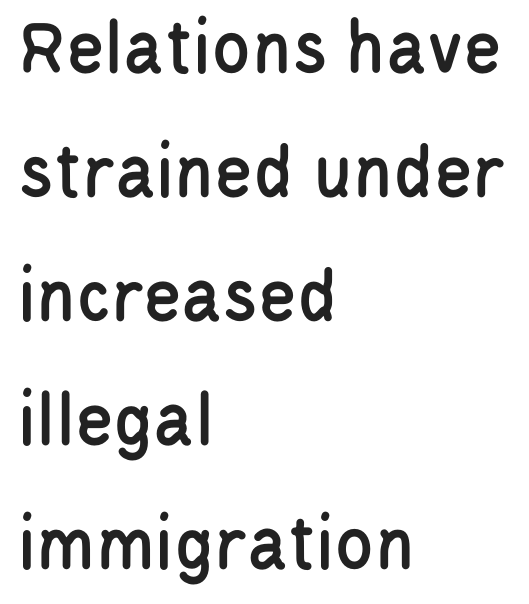
The image shows 79 px condensed sans-serif type, upright; set left-aligned, normal line spacing (1.57x), normal letter spacing, not underlined; low stroke contrast and a large x-height.
